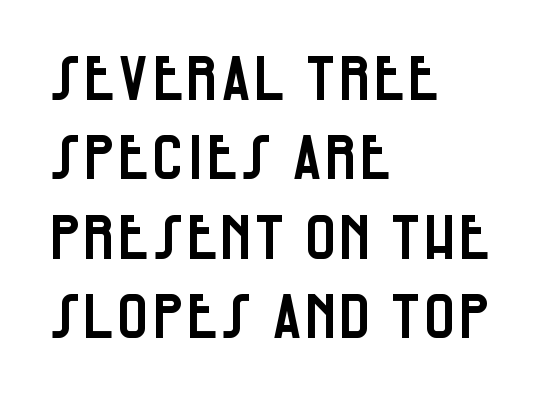
The image shows 61 px condensed sans-serif type, upright; set left-aligned, normal line spacing (1.3x), normal letter spacing, not underlined; low stroke contrast and a large x-height.
